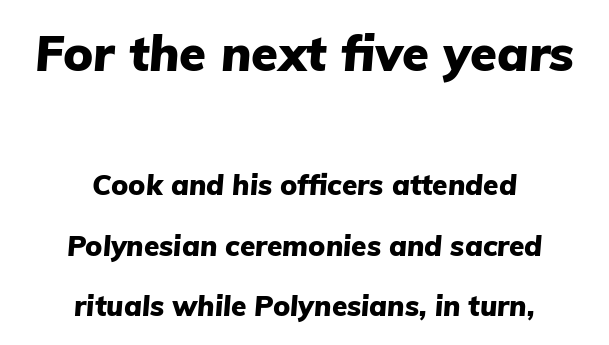
Q: Is the text bold? A: Yes.
Q: Is the text italic (slanted)? A: Yes, it leans right by about 5 degrees.
Q: Is the text underlined? A: No.
Q: How is the paragraph aligned? A: Centered.
Q: Is the spacing between letters normal or unusually wide? A: Normal.
Q: Is the spacing between lines tight, normal or loose? A: Loose.
Q: Which block of text is set in a larger size, the first (top) or the second (bottom)? A: The first (top) one.
Q: Width (condensed, normal, or wide)? A: Normal.
Q: Stroke contrast? A: Low.
Q: x-height? A: Medium.
Q: Monospaced? A: No.
